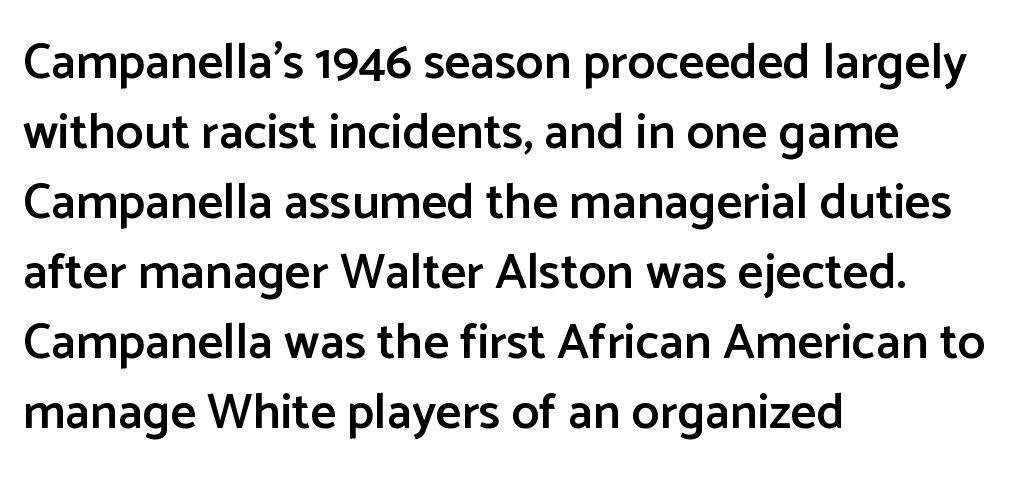
Q: Is the text bold? A: Semi-bold.
Q: Is the text italic (slanted)? A: No, it is upright.
Q: Is the typeface a serif or a sans-serif typeface? A: Sans-serif.
Q: Is the text underlined? A: No.
Q: How is the paragraph aligned? A: Left-aligned.
Q: Is the spacing between letters normal or unusually wide? A: Normal.
Q: Is the spacing between lines tight, normal or loose? A: Normal.
Q: Width (condensed, normal, or wide)? A: Normal.
Q: Stroke contrast? A: Low.
Q: x-height? A: Medium.
Q: Monospaced? A: No.
